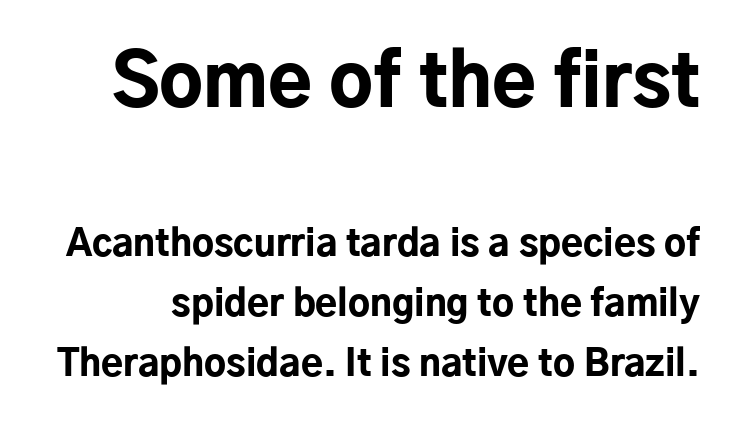
The image shows 72 px bold sans-serif type, upright; set normal line spacing (1.67x), normal letter spacing, not underlined; the first (top) block is 2.0x larger; low stroke contrast and a medium x-height.
